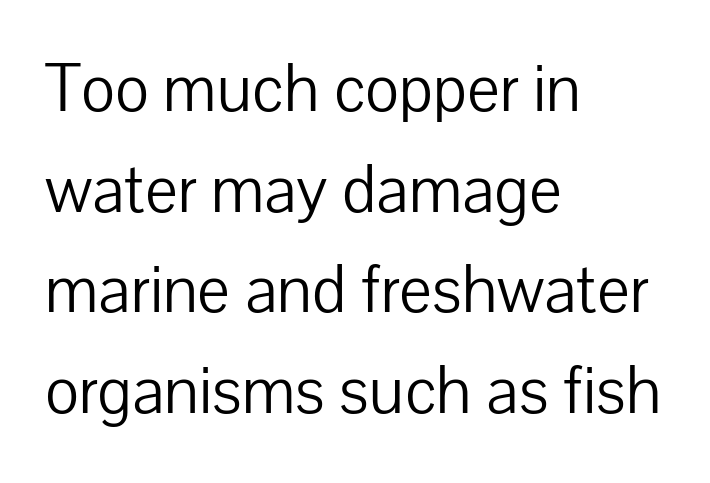
Q: Is the text bold? A: No.
Q: Is the text italic (slanted)? A: No, it is upright.
Q: Is the typeface a serif or a sans-serif typeface? A: Sans-serif.
Q: Is the text underlined? A: No.
Q: How is the paragraph aligned? A: Left-aligned.
Q: Is the spacing between letters normal or unusually wide? A: Normal.
Q: Is the spacing between lines tight, normal or loose? A: Normal.
Q: Width (condensed, normal, or wide)? A: Normal.
Q: Stroke contrast? A: Low.
Q: x-height? A: Medium.
Q: Monospaced? A: No.
